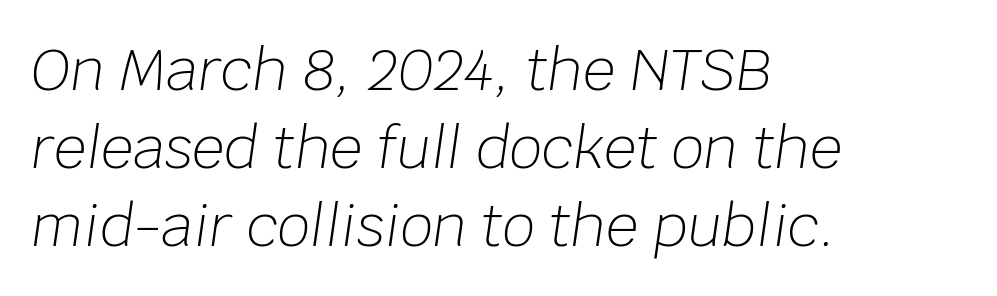
{"italic": "yes", "lean": "right", "slant_degrees": 8, "bold": "no", "weight": "light", "width": "normal", "stroke_contrast": "low", "x_height": "large", "monospaced": "no", "underline": "no", "align": "left", "line_spacing": "normal", "line_spacing_ratio": 1.37, "letter_spacing": "normal", "letter_spacing_em": 0.0, "glyph_px": 57}
